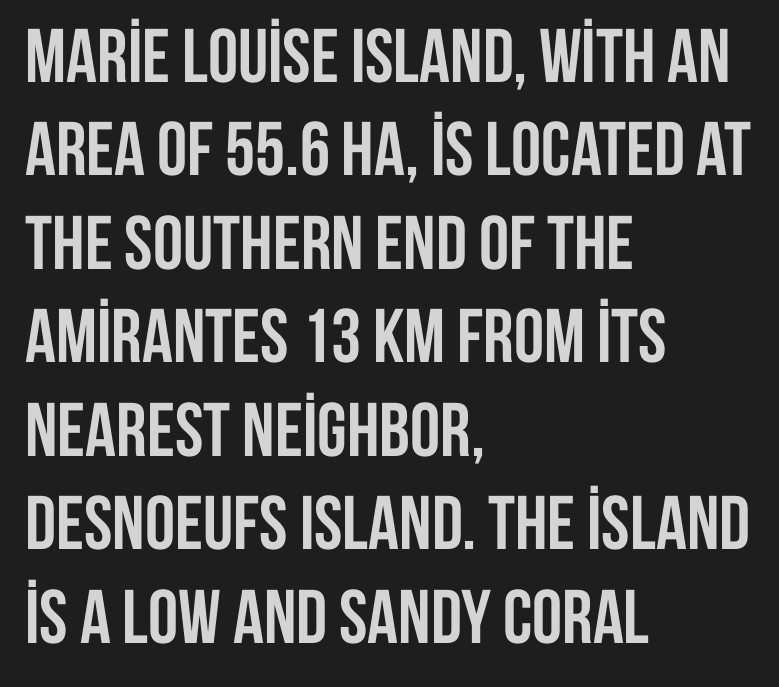
The image shows 76 px semibold, condensed sans-serif type, upright; set left-aligned, line spacing 1.23x, normal letter spacing, not underlined; low stroke contrast and a large x-height.
